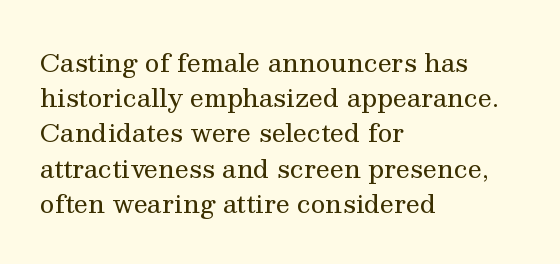
Weight: not bold — regular or lighter. Summary of vertical rhythm: regular, with standard interline spacing. Italic? Not at all — the glyphs are vertical. Words appear dense and cohesive because spacing is normal. Glance below the letters and you will spot only blank space.
